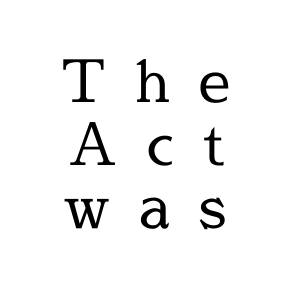
Q: Is the text bold? A: No.
Q: Is the text italic (slanted)? A: No, it is upright.
Q: Is the typeface a serif or a sans-serif typeface? A: Serif.
Q: Is the text underlined? A: No.
Q: How is the paragraph aligned? A: Centered.
Q: Is the spacing between letters normal or unusually wide? A: Unusually wide.
Q: Is the spacing between lines tight, normal or loose? A: Tight.
Q: Width (condensed, normal, or wide)? A: Normal.
Q: x-height? A: Medium.
Q: Monospaced? A: No.
